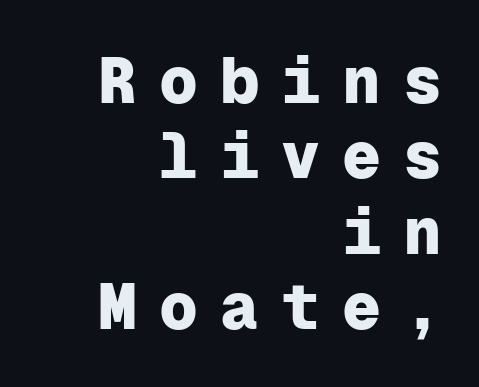
Check where the strokes stop: nothing finishes them off — pure sans. Loose tracking; the words dissolve into strings of separated letters. The face used here has the dense, thick strokes of a bold. Vertical strokes here are truly vertical.
